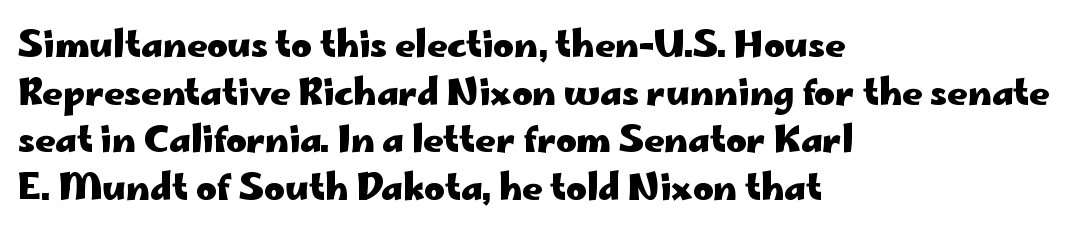
This is heavy type, rendered in bold. The font's upright variant was chosen for this text. This rendering uses left alignment, leaving the right contour irregular. Anything drawn beneath the words? Only blank space. Leading: standard. Nope, no serifs anywhere on these letters.
